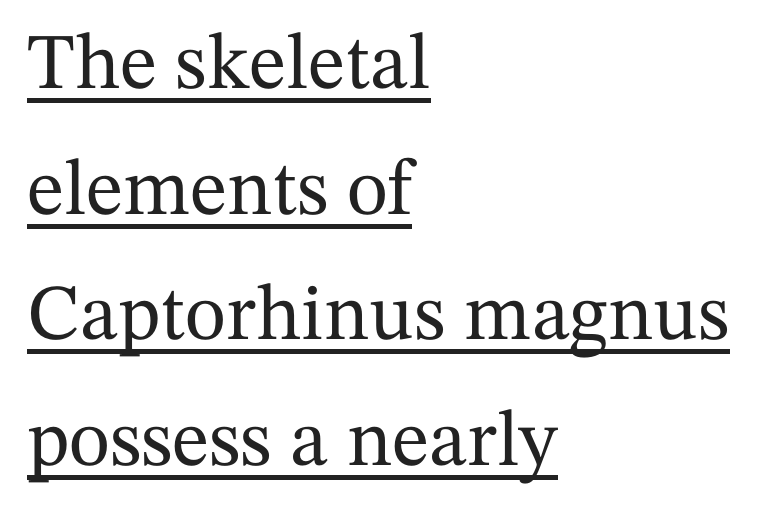
Q: Is the text italic (slanted)? A: No, it is upright.
Q: Is the typeface a serif or a sans-serif typeface? A: Serif.
Q: Is the text underlined? A: Yes.
Q: How is the paragraph aligned? A: Left-aligned.
Q: Is the spacing between letters normal or unusually wide? A: Normal.
Q: Is the spacing between lines tight, normal or loose? A: Normal.
Q: Width (condensed, normal, or wide)? A: Normal.
Q: Stroke contrast? A: Medium.
Q: x-height? A: Medium.
Q: Monospaced? A: No.
